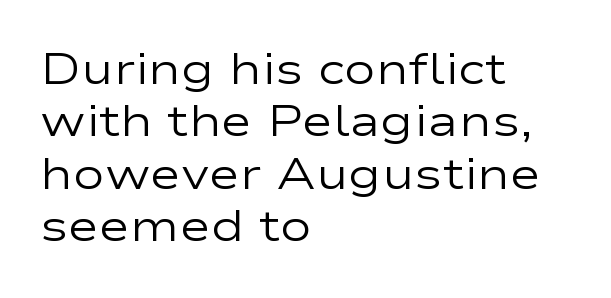
The image shows 43 px regular-weight, wide sans-serif type, upright; set left-aligned, line spacing 1.22x, normal letter spacing, not underlined; low stroke contrast and a medium x-height.
